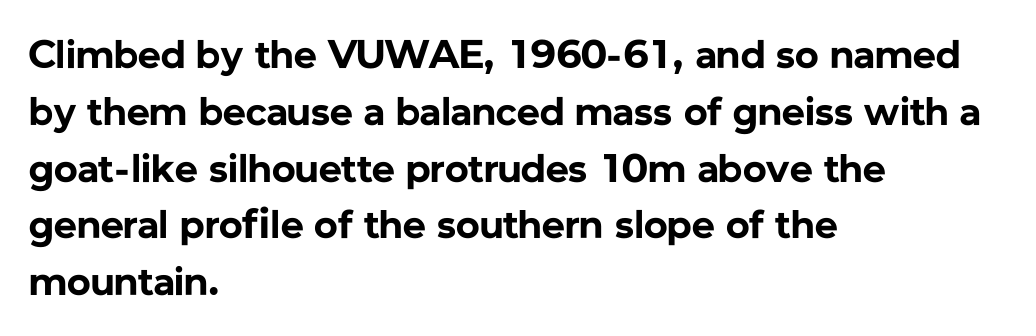
{"serif": "no", "italic": "no", "bold": "yes", "weight": "bold", "width": "normal", "stroke_contrast": "low", "x_height": "medium", "monospaced": "no", "underline": "no", "align": "left", "line_spacing": "normal", "line_spacing_ratio": 1.42, "letter_spacing": "normal", "letter_spacing_em": 0.0, "glyph_px": 40}
